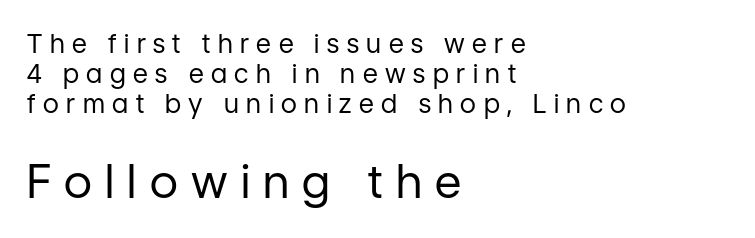
Q: Is the text bold? A: No.
Q: Is the text italic (slanted)? A: No, it is upright.
Q: Is the typeface a serif or a sans-serif typeface? A: Sans-serif.
Q: Is the text underlined? A: No.
Q: How is the paragraph aligned? A: Left-aligned.
Q: Is the spacing between letters normal or unusually wide? A: Unusually wide.
Q: Is the spacing between lines tight, normal or loose? A: Tight.
Q: Which block of text is set in a larger size, the first (top) or the second (bottom)? A: The second (bottom) one.
Q: Width (condensed, normal, or wide)? A: Normal.
Q: Stroke contrast? A: Low.
Q: x-height? A: Medium.
Q: Monospaced? A: No.
